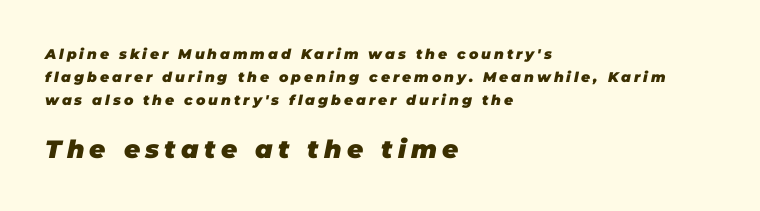
The image shows 25 px bold type, italic (leaning right); set left-aligned, normal line spacing (1.63x), unusually wide letter spacing (+0.21 em), not underlined; the second (bottom) block is 1.79x larger.
